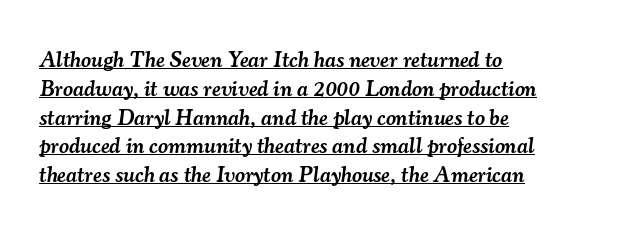
Q: Is the text bold? A: Semi-bold.
Q: Is the text italic (slanted)? A: Yes, it leans right by about 7 degrees.
Q: Is the text underlined? A: Yes.
Q: How is the paragraph aligned? A: Left-aligned.
Q: Is the spacing between letters normal or unusually wide? A: Normal.
Q: Is the spacing between lines tight, normal or loose? A: Normal.
